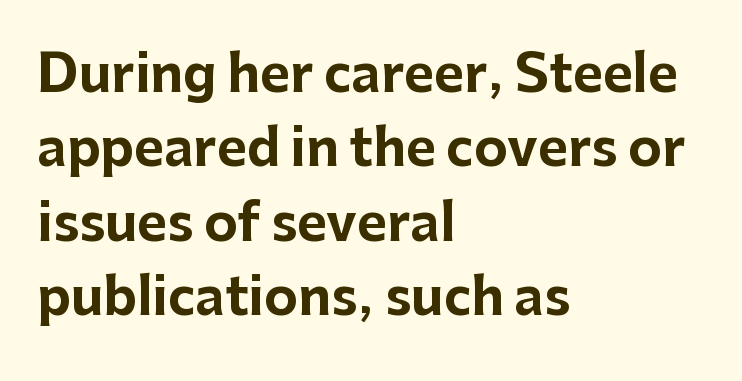
{"serif": "no", "italic": "no", "bold": "yes", "weight": "bold", "width": "normal", "stroke_contrast": "low", "x_height": "medium", "monospaced": "no", "underline": "no", "align": "left", "line_spacing": "normal", "line_spacing_ratio": 1.46, "letter_spacing": "normal", "letter_spacing_em": 0.0, "glyph_px": 51}
